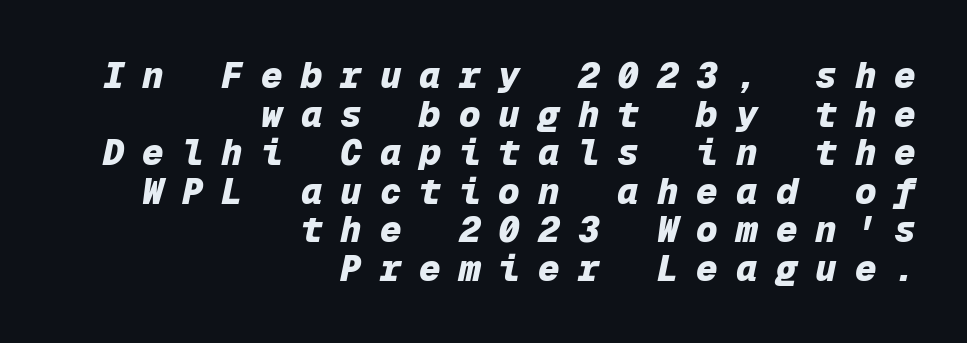
The image shows 36 px heavy type, italic (leaning right), monospaced; set right-aligned, tight line spacing (1.07x), unusually wide letter spacing (+0.5 em), not underlined; low stroke contrast and a medium x-height.
